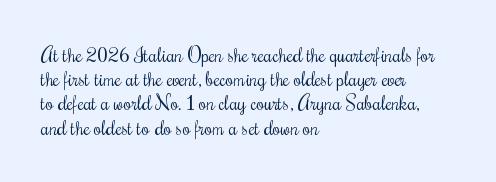
The image shows 20 px text type; set left-aligned, line spacing 1.21x, normal letter spacing, not underlined.
